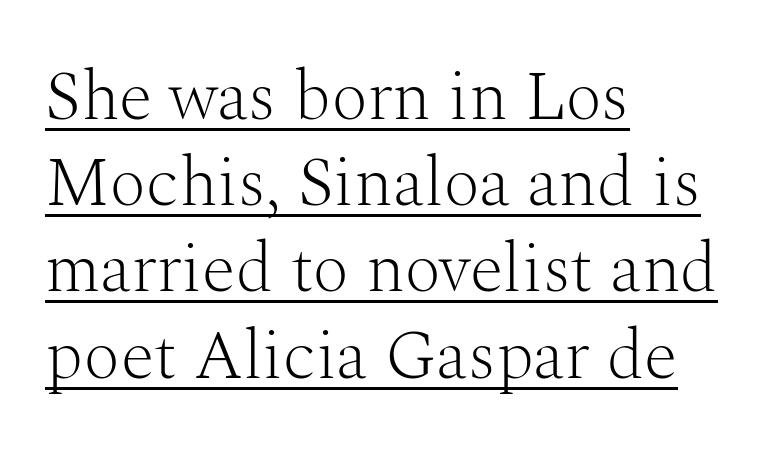
How would I describe the line gaps? Plain and ordinary. Letters have the restrained weight of plain body copy at most. The lettering is marked with a stroke running underneath it. The compositor pushed each line to the left boundary. In terms of letterform style, serifs are clearly present. Posture: straight, roman, zero tilt.
